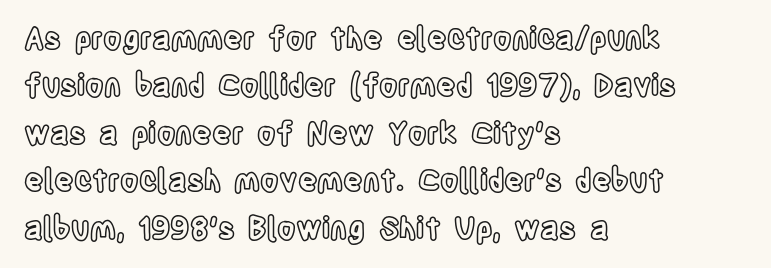
The image shows 30 px condensed type, upright; set left-aligned, normal line spacing (1.58x), normal letter spacing, not underlined; a large x-height.
